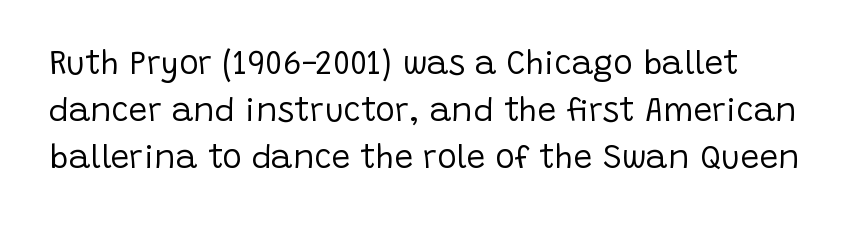
Q: Is the text bold? A: No.
Q: Is the text italic (slanted)? A: No, it is upright.
Q: Is the typeface a serif or a sans-serif typeface? A: Sans-serif.
Q: Is the text underlined? A: No.
Q: How is the paragraph aligned? A: Left-aligned.
Q: Is the spacing between letters normal or unusually wide? A: Normal.
Q: Is the spacing between lines tight, normal or loose? A: Normal.
Q: Width (condensed, normal, or wide)? A: Normal.
Q: Stroke contrast? A: Low.
Q: x-height? A: Large.
Q: Monospaced? A: No.
